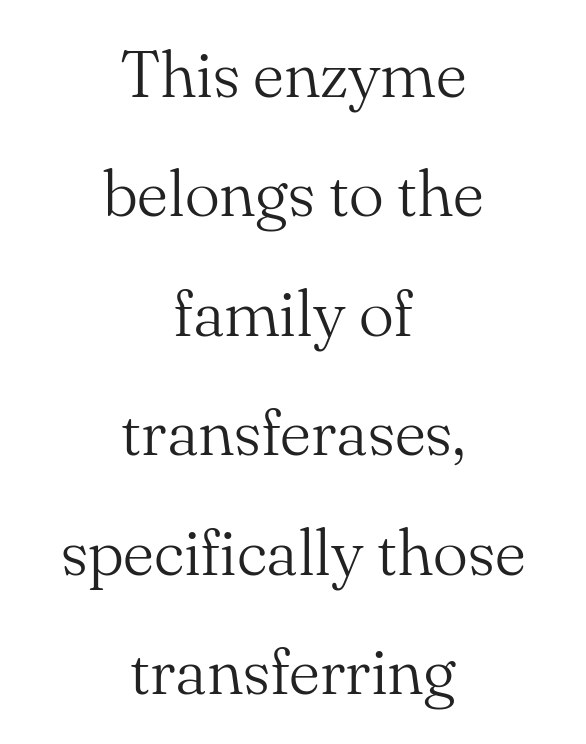
{"serif": "yes", "italic": "no", "bold": "no", "weight": "light", "width": "normal", "stroke_contrast": "medium", "x_height": "small", "monospaced": "no", "underline": "no", "align": "center", "line_spacing_ratio": 1.81, "letter_spacing": "normal", "letter_spacing_em": 0.0, "glyph_px": 66}
